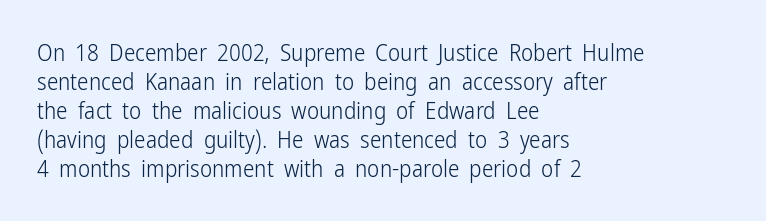
The image shows 23 px text type, upright; set left-aligned, normal line spacing (1.26x), normal letter spacing, not underlined.
